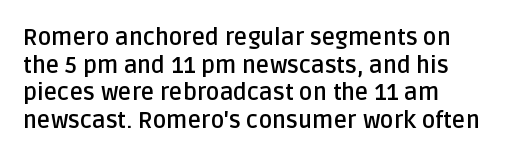
The letters stand upright; this is a roman face. Each word holds together tightly as a unit, with standard inter-letter gaps. Underline: absent. Notice how thick the strokes are: this is what a full bold looks like. The setting favours the left margin, as ordinary paragraphs usually do.
